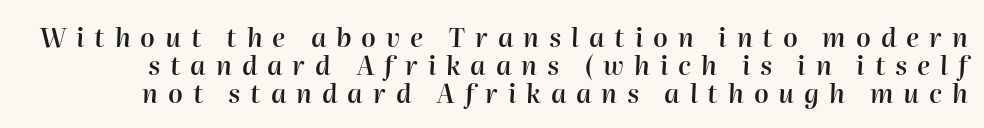
Tracking here is generous; glyphs stand well apart from one another. Is the type slanted? Yes — the strokes lean at a clear angle. Honestly, the rows look squashed on top of each other. Set as a demibold, roughly 600 on the weight scale.
